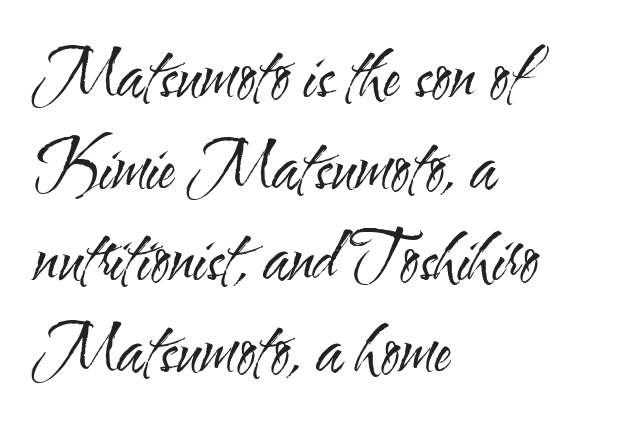
Q: Is the text bold? A: No.
Q: Is the text italic (slanted)? A: Yes.
Q: Is the typeface a serif or a sans-serif typeface? A: Sans-serif.
Q: Is the text underlined? A: No.
Q: How is the paragraph aligned? A: Left-aligned.
Q: Is the spacing between letters normal or unusually wide? A: Normal.
Q: Is the spacing between lines tight, normal or loose? A: Normal.
Q: Width (condensed, normal, or wide)? A: Condensed.
Q: Stroke contrast? A: Medium.
Q: x-height? A: Small.
Q: Monospaced? A: No.
